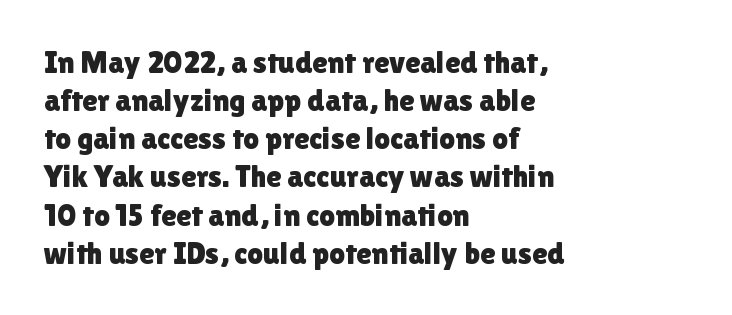
Typographically, this falls in the sans-serif category. Descenders are the only things crossing below the line. No extra tracking has been applied to these lines. These lines are rendered in a variable-pitch font.
